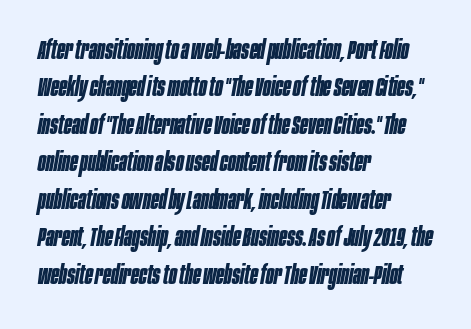
The lines are quadded left. This sample keeps an unexceptional amount of space between lines. The passage shown is emphatically bold. Honestly, there is no underline to notice here at all. The rendering keeps characters at their native spacing.
